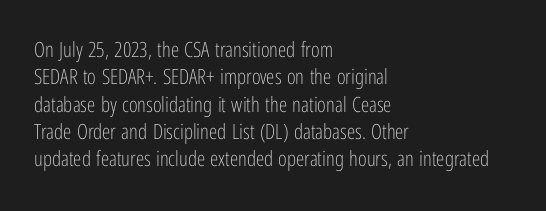
The image shows 21 px text type, upright; set left-aligned, normal line spacing (1.3x), normal letter spacing, not underlined.
